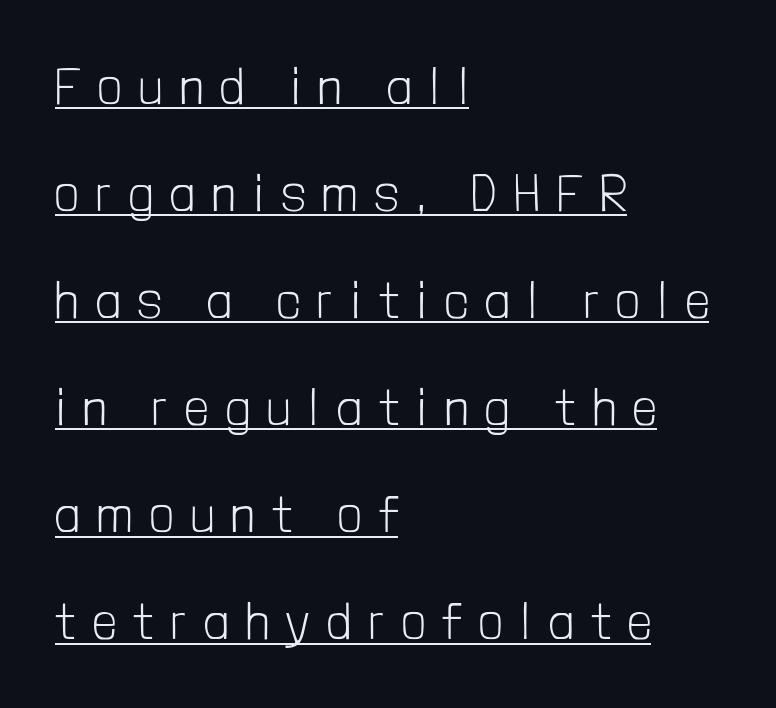
The face used here appears with an underline applied. A roman cut, with each character standing at attention. Spacing verdict: proportional, widths tailored to each character. This sample trades compactness for vertical openness between lines.
